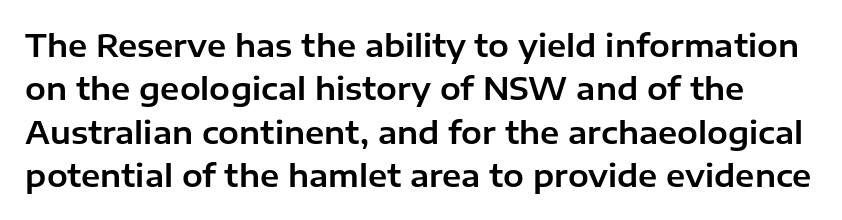
Only glyphs here, with clear space below each row. This sample keeps an unexceptional amount of space between lines. Here the designer chose a conventional face with non-uniform glyph widths. Stroke terminals: plain, sans-serif. Characters remain perfectly vertical along every line. Default kerning and tracking; the words read as compact shapes.
